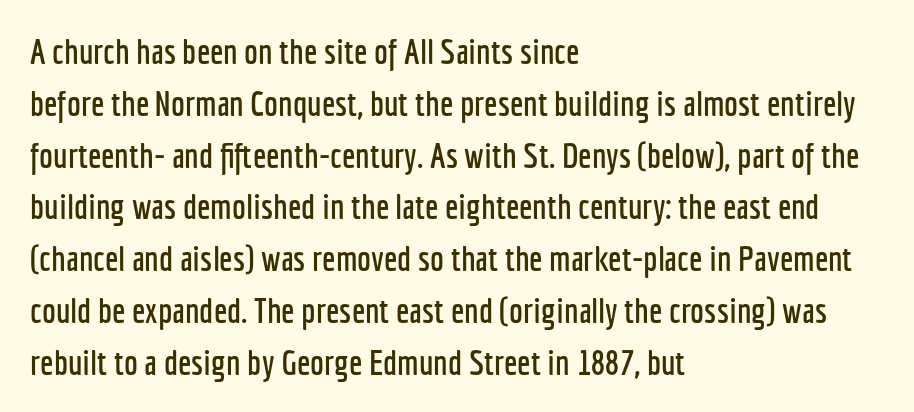
The image shows 35 px condensed sans-serif type, upright; set left-aligned, normal line spacing (1.48x), normal letter spacing, not underlined; low stroke contrast and a medium x-height.
